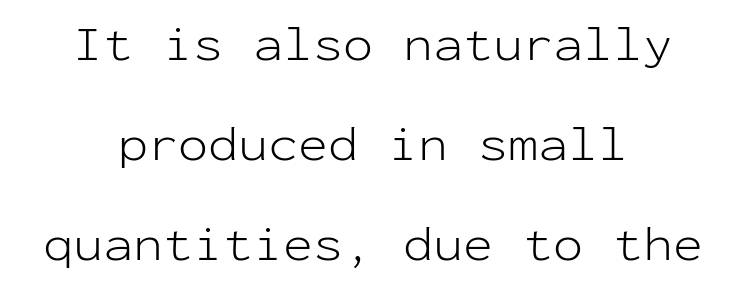
Q: Is the text bold? A: No.
Q: Is the text italic (slanted)? A: No, it is upright.
Q: Is the typeface a serif or a sans-serif typeface? A: Sans-serif.
Q: Is the text underlined? A: No.
Q: How is the paragraph aligned? A: Centered.
Q: Is the spacing between letters normal or unusually wide? A: Normal.
Q: Is the spacing between lines tight, normal or loose? A: Loose.
Q: Width (condensed, normal, or wide)? A: Normal.
Q: Stroke contrast? A: Low.
Q: x-height? A: Medium.
Q: Monospaced? A: Yes.
